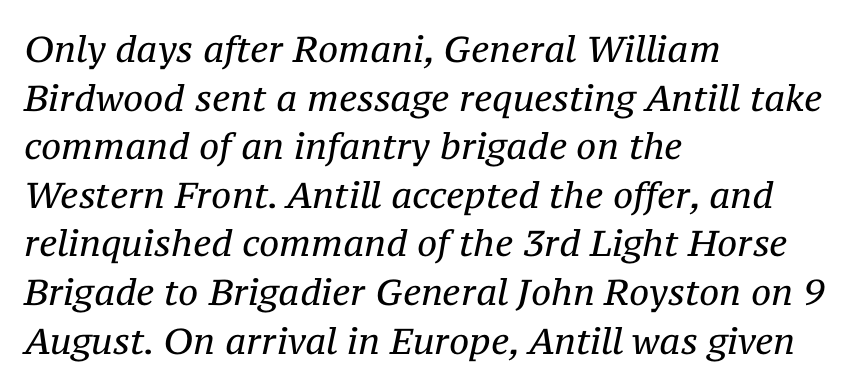
Visually the block forms a straight wall on the left and a jagged coastline on the right. Ink coverage per letter is moderate at most. Honestly, the row spacing looks completely unremarkable. Standard letterfit; no display-style spreading of the glyphs. Slanted lettering throughout. Bare-footed words on every line.
